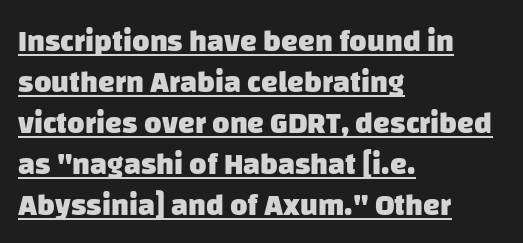
{"serif": "no", "bold": "yes", "weight": "heavy", "width": "normal", "stroke_contrast": "low", "x_height": "large", "monospaced": "no", "underline": "yes", "align": "left", "line_spacing": "normal", "line_spacing_ratio": 1.37, "letter_spacing": "normal", "letter_spacing_em": 0.0, "glyph_px": 30}
